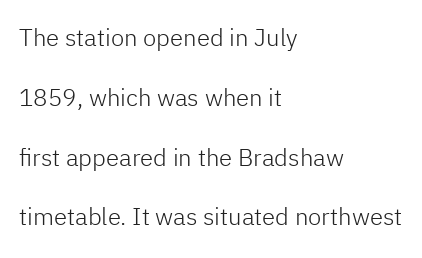
{"italic": "no", "bold": "no", "underline": "no", "align": "left", "line_spacing": "loose", "line_spacing_ratio": 2.49, "letter_spacing": "normal", "letter_spacing_em": 0.0, "glyph_px": 24}
